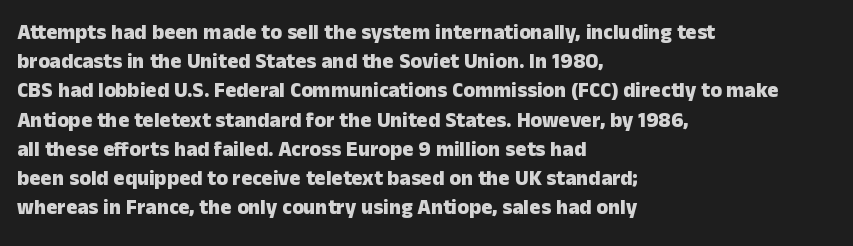
{"italic": "no", "bold": "yes", "underline": "no", "align": "left", "line_spacing": "normal", "line_spacing_ratio": 1.39, "letter_spacing": "normal", "letter_spacing_em": 0.0, "glyph_px": 21}
